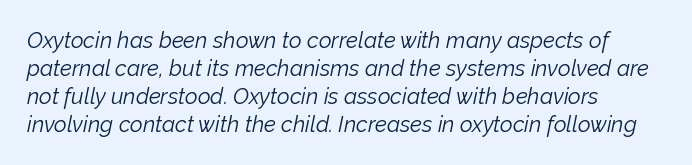
These glyphs show unthickened strokes, regular width or finer. Characters are canted at an angle relative to the baseline's perpendicular. The rendering anchors every line to the left-hand side. Leading matches the norm, producing a regular column. The passage shown has conventional tracking throughout. Quick note: underline off.
